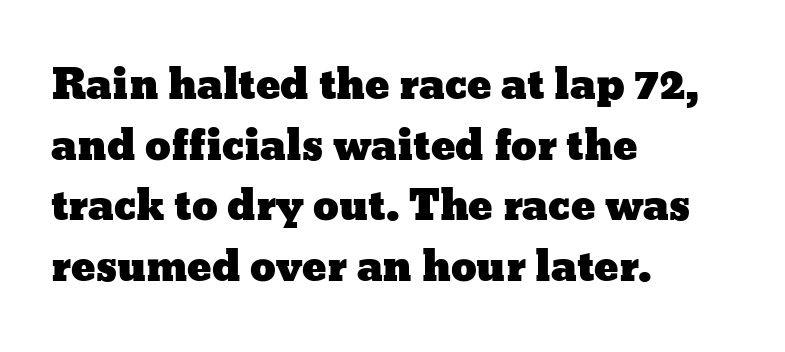
{"italic": "no", "width": "wide", "stroke_contrast": "low", "x_height": "medium", "monospaced": "no", "underline": "no", "align": "left", "line_spacing": "normal", "line_spacing_ratio": 1.48, "letter_spacing": "normal", "letter_spacing_em": 0.0, "glyph_px": 41}
